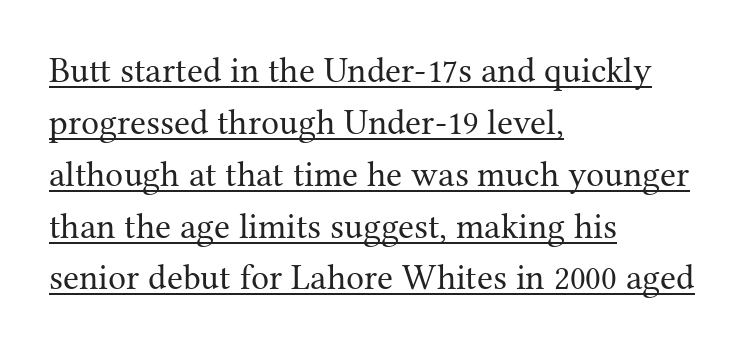
Q: Is the text bold? A: No.
Q: Is the text italic (slanted)? A: No, it is upright.
Q: Is the typeface a serif or a sans-serif typeface? A: Serif.
Q: Is the text underlined? A: Yes.
Q: How is the paragraph aligned? A: Left-aligned.
Q: Is the spacing between letters normal or unusually wide? A: Normal.
Q: Is the spacing between lines tight, normal or loose? A: Normal.
Q: Width (condensed, normal, or wide)? A: Normal.
Q: Stroke contrast? A: Medium.
Q: x-height? A: Medium.
Q: Monospaced? A: No.
